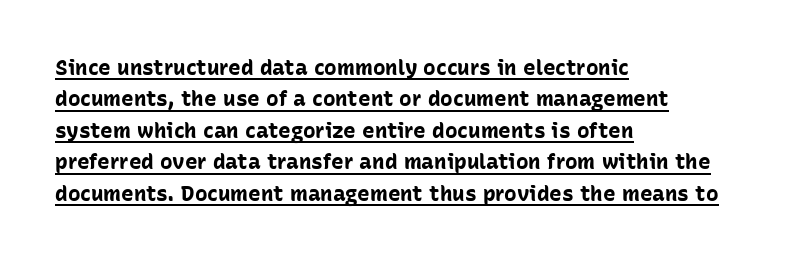
{"italic": "no", "bold": "yes", "underline": "yes", "align": "left", "line_spacing": "normal", "line_spacing_ratio": 1.5, "letter_spacing": "normal", "letter_spacing_em": 0.0, "glyph_px": 21}
